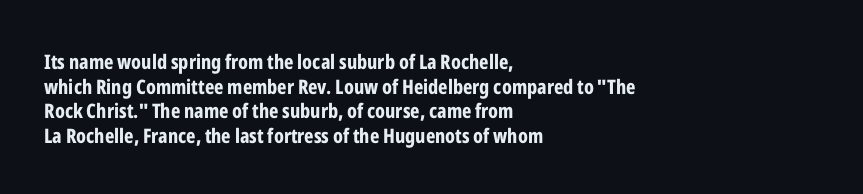
Q: Is the text bold? A: Yes.
Q: Is the text italic (slanted)? A: No, it is upright.
Q: Is the text underlined? A: No.
Q: How is the paragraph aligned? A: Left-aligned.
Q: Is the spacing between letters normal or unusually wide? A: Normal.
